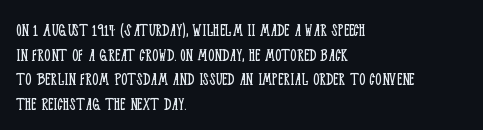
Casual observation: everything's shoved over to the left. This is not heavy type; no bold has been used. Italic? Not at all — the glyphs are vertical. The space beneath each line is pristine and unruled. No extra tracking has been applied to these lines.
